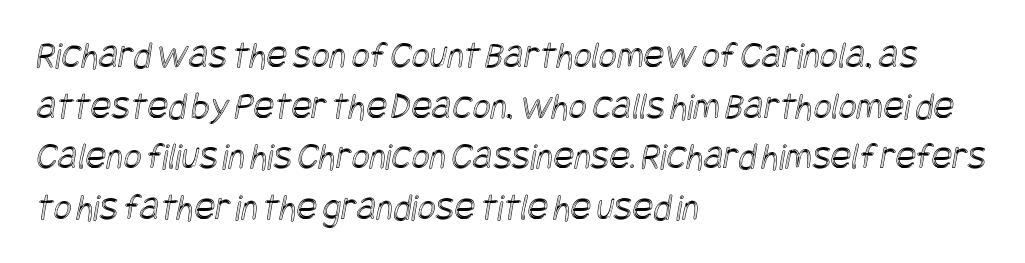
The image shows 39 px condensed type; set left-aligned, normal line spacing (1.3x), normal letter spacing, not underlined; a large x-height.
